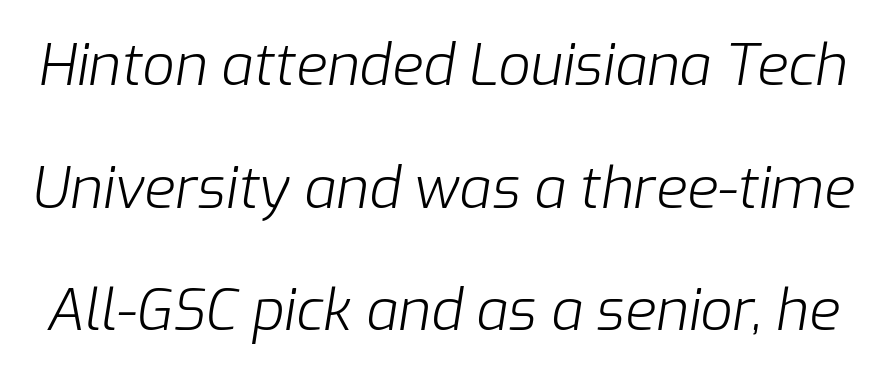
Q: Is the text bold? A: No.
Q: Is the text italic (slanted)? A: Yes, it leans right by about 9 degrees.
Q: Is the text underlined? A: No.
Q: Is the spacing between letters normal or unusually wide? A: Normal.
Q: Is the spacing between lines tight, normal or loose? A: Loose.
Q: Width (condensed, normal, or wide)? A: Normal.
Q: Stroke contrast? A: Low.
Q: x-height? A: Medium.
Q: Monospaced? A: No.
